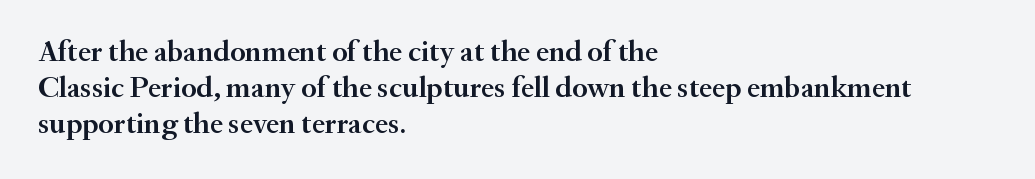
{"serif": "yes", "italic": "no", "bold": "semi", "weight": "semibold", "width": "normal", "stroke_contrast": "medium", "x_height": "small", "monospaced": "no", "underline": "no", "align": "left", "line_spacing_ratio": 1.2, "letter_spacing": "normal", "letter_spacing_em": 0.0, "glyph_px": 30}
